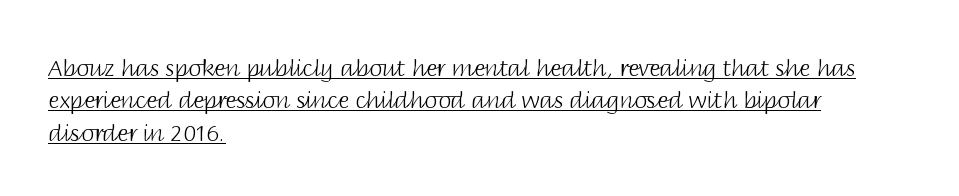
Does extra space separate the letters? No, they use regular spacing. This is underlined copy, the kind a proofreader might mark for attention. Is the block centered? No — it sits flush against the left margin. Style check: upright. Regular leading.
